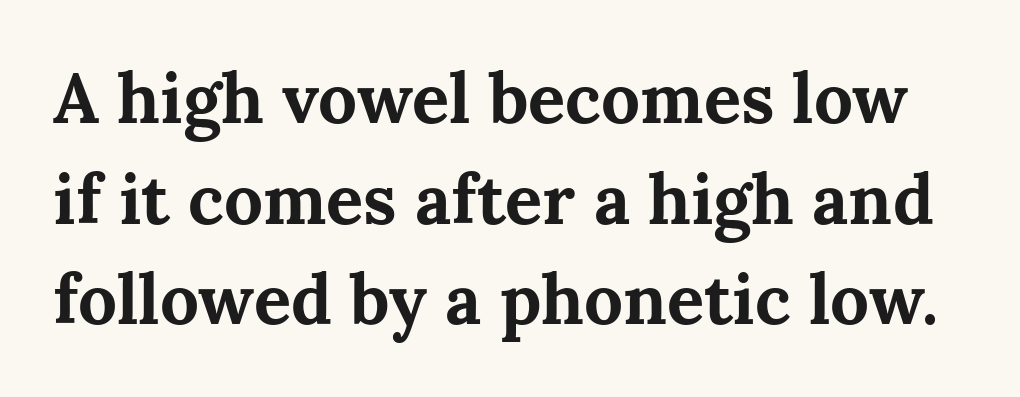
The image shows 69 px bold serif type, upright; set normal line spacing (1.46x), normal letter spacing, not underlined; medium stroke contrast and a medium x-height.
